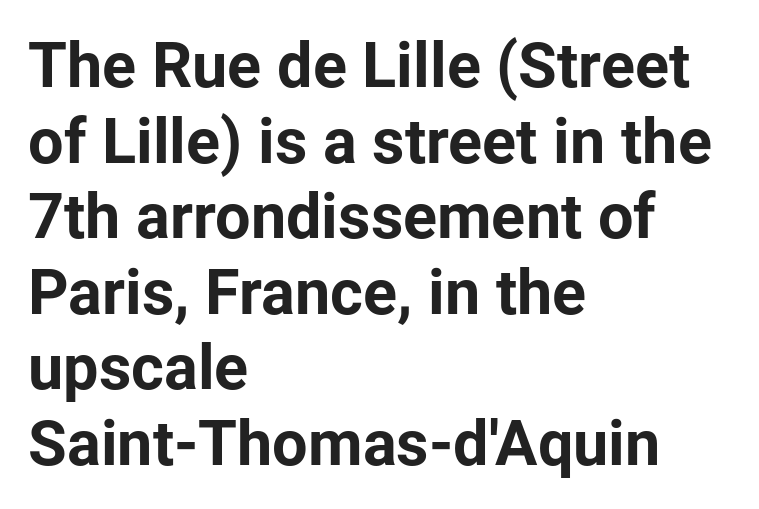
{"serif": "no", "italic": "no", "bold": "yes", "weight": "bold", "width": "normal", "stroke_contrast": "low", "x_height": "medium", "monospaced": "no", "underline": "no", "align": "left", "line_spacing_ratio": 1.2, "letter_spacing": "normal", "letter_spacing_em": 0.0, "glyph_px": 63}
